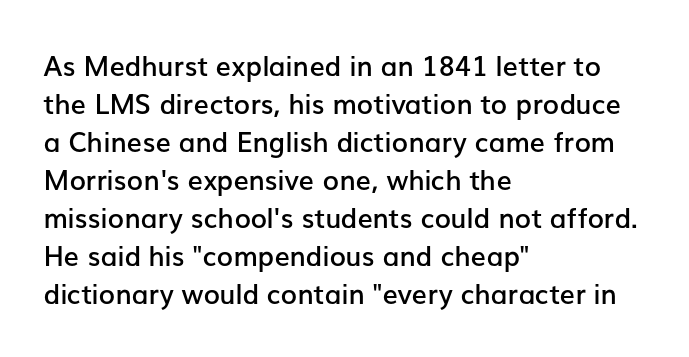
{"italic": "no", "bold": "semi", "underline": "no", "align": "left", "line_spacing": "normal", "line_spacing_ratio": 1.41, "letter_spacing": "normal", "letter_spacing_em": 0.0, "glyph_px": 27}
